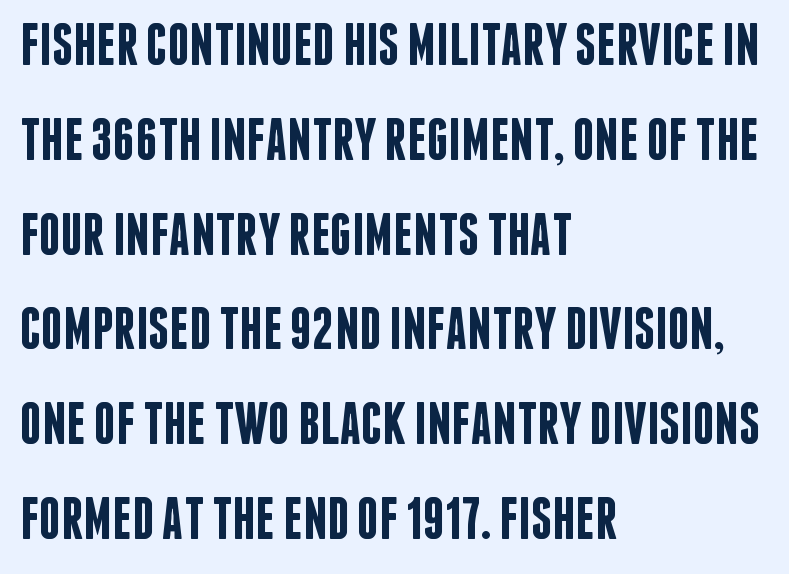
The image shows 60 px semibold, condensed sans-serif type, upright; set left-aligned, normal line spacing (1.58x), normal letter spacing, not underlined; low stroke contrast and a large x-height.
